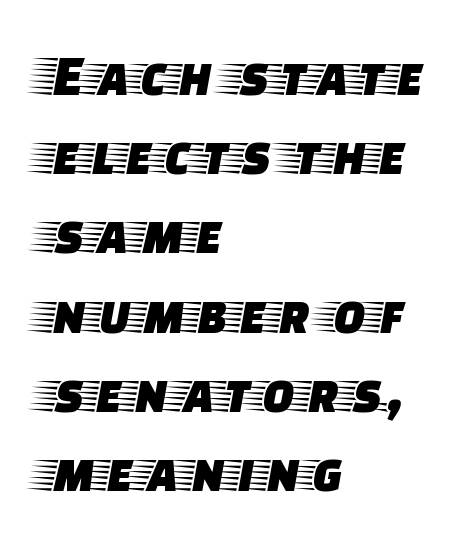
The image shows 60 px wide serif type; set left-aligned, normal line spacing (1.32x), normal letter spacing, not underlined; low stroke contrast and a large x-height.
